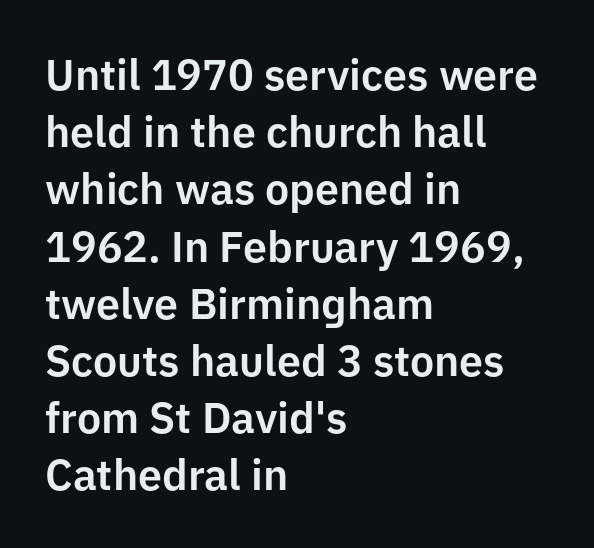
{"serif": "no", "italic": "no", "width": "normal", "stroke_contrast": "low", "x_height": "medium", "monospaced": "no", "underline": "no", "align": "left", "line_spacing": "normal", "line_spacing_ratio": 1.33, "letter_spacing": "normal", "letter_spacing_em": 0.0, "glyph_px": 43}
